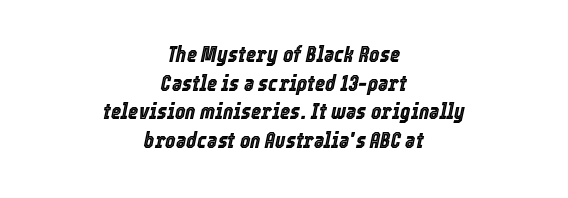
{"italic": "yes", "lean": "right", "slant_degrees": 12, "underline": "no", "align": "center", "line_spacing": "normal", "line_spacing_ratio": 1.3, "letter_spacing": "normal", "letter_spacing_em": 0.0, "glyph_px": 22}
